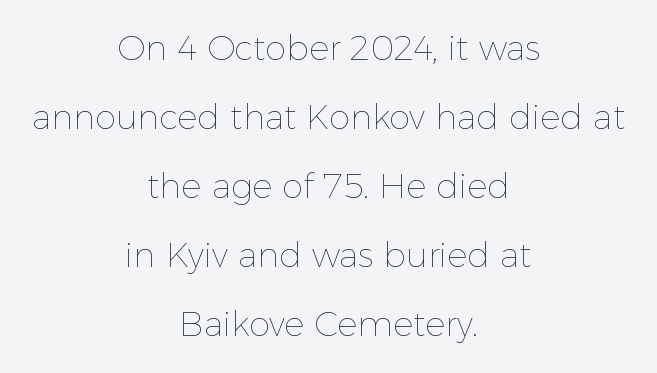
These lines are centered, leaving both edges ragged. How would I describe the line gaps? Wide and relaxed. Nope, not italic — everything's standing straight. The passage shown is typed in a proportional face where columns would drift. Clear beneath every line of the passage. Weight: not bold — regular or lighter.
